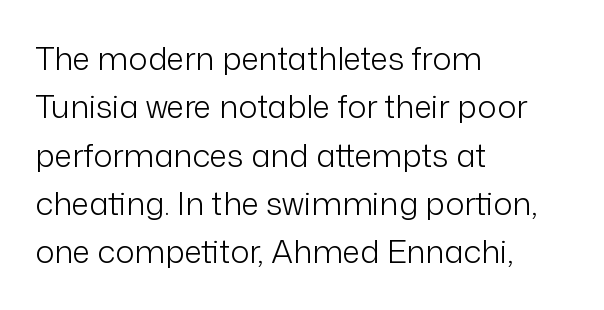
Caption: standard tracking, unaltered. When letters stand straight like this, we call the style roman or upright. The lines sit at an ordinary, default distance from one another. The glyphs in this specimen are sans serif. Check the space under the baseline: it is left empty.
